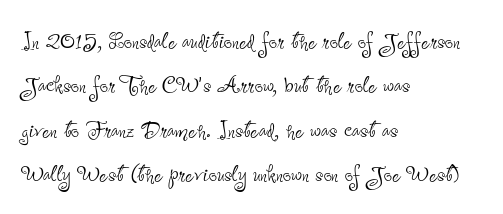
Q: Is the text bold? A: No.
Q: Is the text italic (slanted)? A: Yes.
Q: Is the typeface a serif or a sans-serif typeface? A: Sans-serif.
Q: Is the text underlined? A: No.
Q: How is the paragraph aligned? A: Left-aligned.
Q: Is the spacing between letters normal or unusually wide? A: Normal.
Q: Is the spacing between lines tight, normal or loose? A: Normal.
Q: Width (condensed, normal, or wide)? A: Condensed.
Q: Stroke contrast? A: Low.
Q: x-height? A: Small.
Q: Monospaced? A: No.
